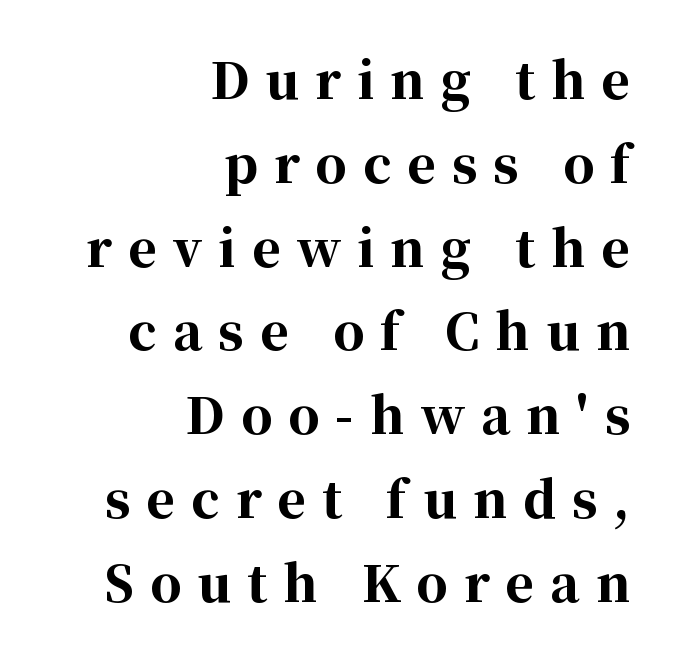
The image shows 49 px bold serif type, upright; set right-aligned, line spacing 1.71x, unusually wide letter spacing (+0.33 em), not underlined; high stroke contrast and a medium x-height.
